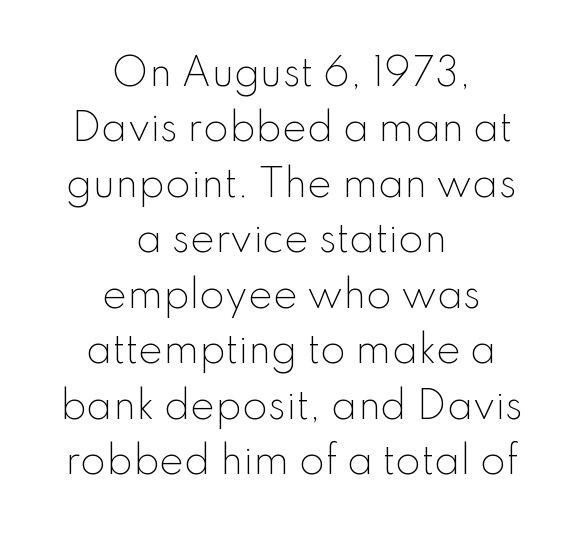
The image shows 37 px light sans-serif type, upright; set centered, normal line spacing (1.5x), normal letter spacing, not underlined; low stroke contrast and a small x-height.
